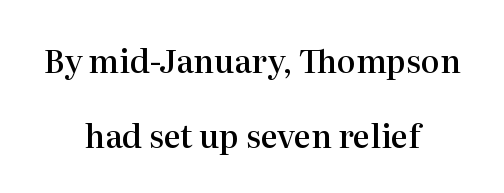
The image shows 32 px semibold serif type, upright; set centered, loose line spacing (2.34x), normal letter spacing, not underlined; high stroke contrast and a medium x-height.
